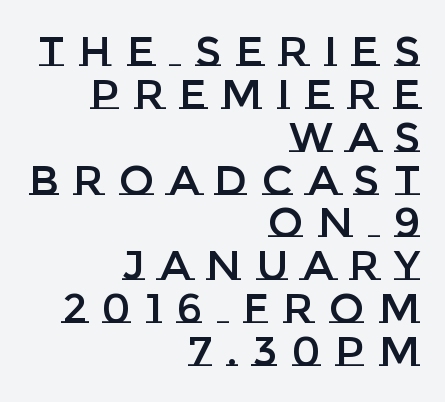
Q: Is the text italic (slanted)? A: No, it is upright.
Q: Is the text underlined? A: No.
Q: How is the paragraph aligned? A: Right-aligned.
Q: Is the spacing between letters normal or unusually wide? A: Unusually wide.
Q: Is the spacing between lines tight, normal or loose? A: Tight.
Q: Width (condensed, normal, or wide)? A: Normal.
Q: Stroke contrast? A: Low.
Q: x-height? A: Large.
Q: Monospaced? A: No.
